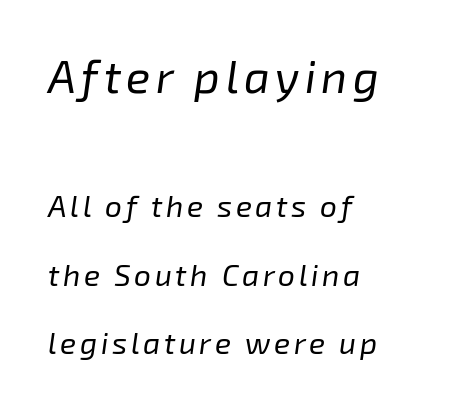
The image shows 45 px regular-weight type, italic (leaning right); set left-aligned, loose line spacing (2.29x), not underlined; the first (top) block is 1.5x larger; low stroke contrast and a medium x-height.
